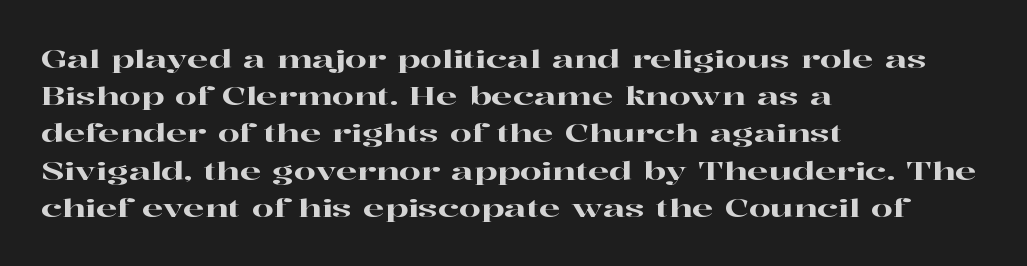
{"italic": "no", "underline": "no", "align": "left", "line_spacing": "normal", "line_spacing_ratio": 1.49, "letter_spacing": "normal", "letter_spacing_em": 0.0, "glyph_px": 25}
